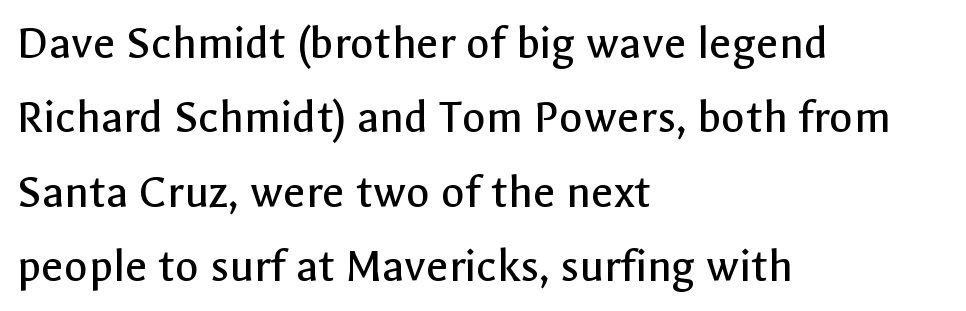
The font sits on the lighter half of the weight spectrum, regular included. The leading is moderate, giving the passage an even texture. Descenders hang freely into open space. These lines keep a tight, regular rhythm from letter to letter. The setting favours the left margin, as ordinary paragraphs usually do. No italicization has been applied; the sample stays upright.
